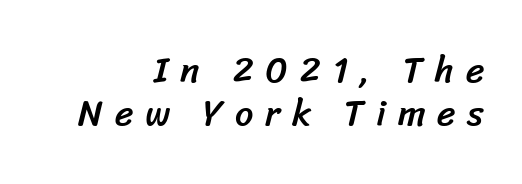
Q: Is the typeface a serif or a sans-serif typeface? A: Sans-serif.
Q: Is the text underlined? A: No.
Q: How is the paragraph aligned? A: Right-aligned.
Q: Is the spacing between letters normal or unusually wide? A: Unusually wide.
Q: Width (condensed, normal, or wide)? A: Normal.
Q: Stroke contrast? A: Low.
Q: x-height? A: Medium.
Q: Monospaced? A: No.
